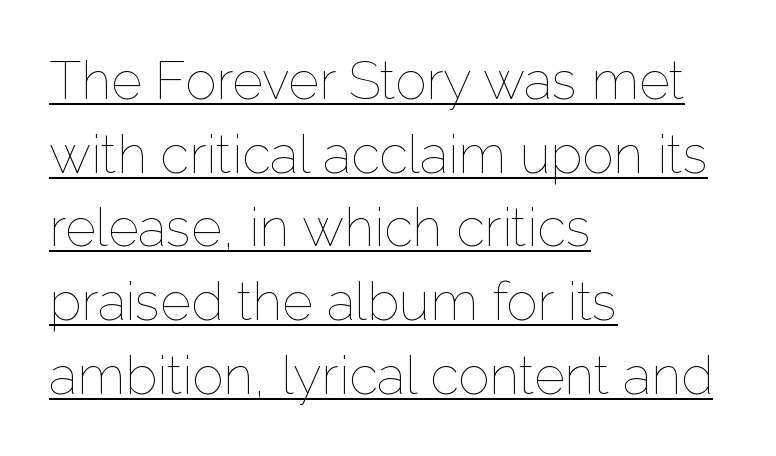
Q: Is the text bold? A: No.
Q: Is the text italic (slanted)? A: No, it is upright.
Q: Is the text underlined? A: Yes.
Q: How is the paragraph aligned? A: Left-aligned.
Q: Is the spacing between letters normal or unusually wide? A: Normal.
Q: Is the spacing between lines tight, normal or loose? A: Normal.
Q: Width (condensed, normal, or wide)? A: Normal.
Q: Stroke contrast? A: Low.
Q: x-height? A: Medium.
Q: Monospaced? A: No.
